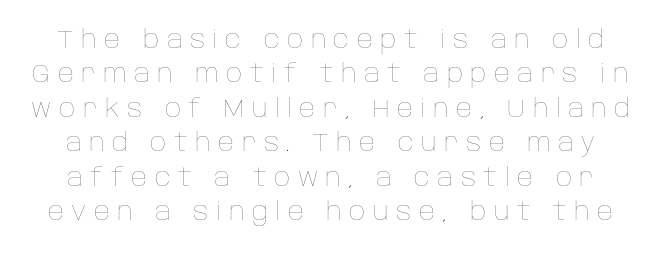
Vertically, the passage feels balanced, rows spaced as you'd expect. Stem width sits at or under what a default text font uses. Clear beneath every line of the passage. If you drew a line through each stem, it would be perfectly vertical.
